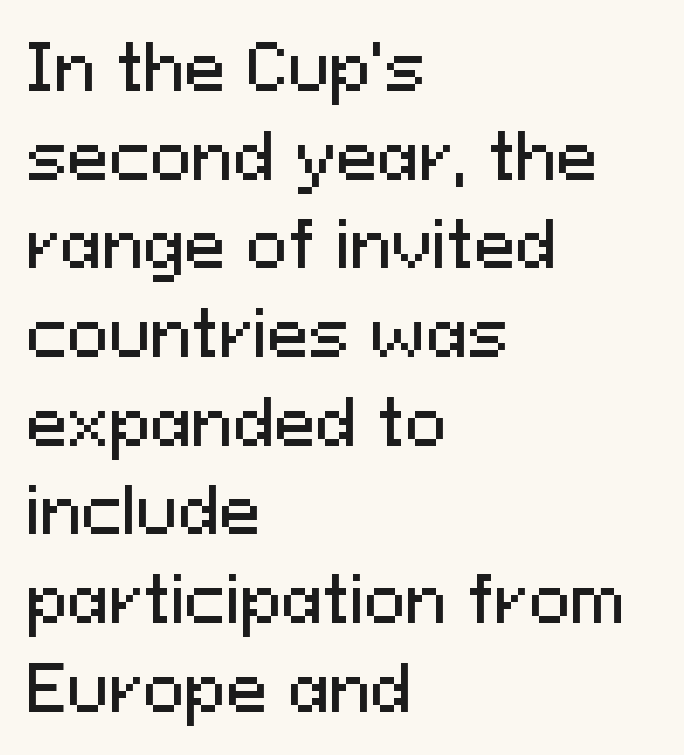
{"serif": "no", "italic": "no", "width": "normal", "stroke_contrast": "medium", "x_height": "medium", "monospaced": "no", "underline": "no", "align": "left", "line_spacing": "normal", "line_spacing_ratio": 1.43, "letter_spacing": "normal", "letter_spacing_em": 0.0, "glyph_px": 62}
